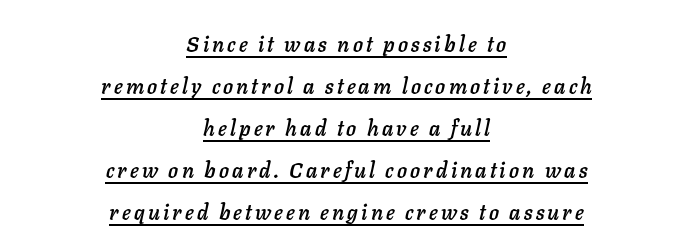
The image shows 21 px text type, italic (leaning right); set centered, loose line spacing (2.0x), underlined.
